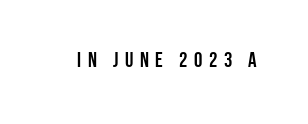
{"italic": "no", "bold": "yes", "underline": "no", "letter_spacing": "wide", "letter_spacing_em": 0.31, "glyph_px": 21}
